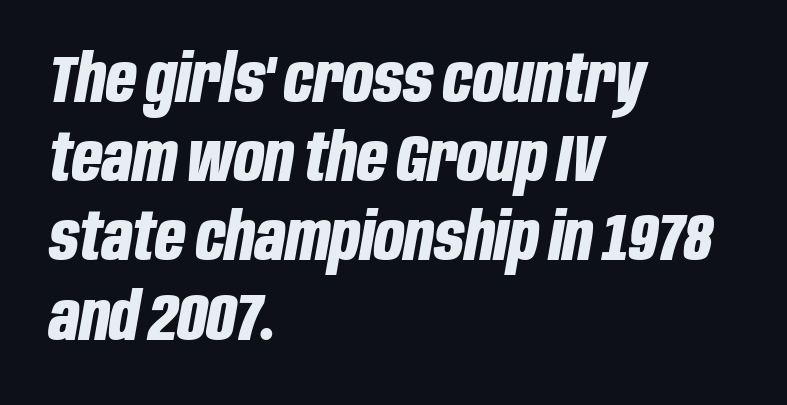
Q: Is the text bold? A: Yes.
Q: Is the text italic (slanted)? A: Yes, it leans right by about 10 degrees.
Q: Is the text underlined? A: No.
Q: How is the paragraph aligned? A: Left-aligned.
Q: Is the spacing between letters normal or unusually wide? A: Normal.
Q: Width (condensed, normal, or wide)? A: Condensed.
Q: Stroke contrast? A: Low.
Q: x-height? A: Large.
Q: Monospaced? A: No.
